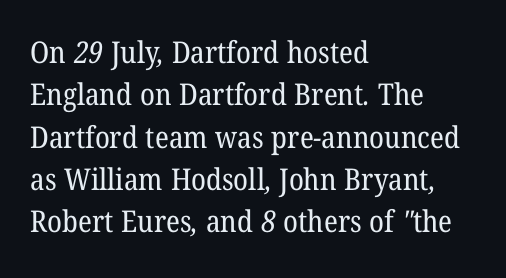
{"serif": "yes", "bold": "no", "weight": "regular", "width": "normal", "stroke_contrast": "low", "x_height": "medium", "monospaced": "no", "underline": "no", "align": "left", "line_spacing": "normal", "line_spacing_ratio": 1.41, "letter_spacing": "normal", "letter_spacing_em": 0.0, "glyph_px": 30}
